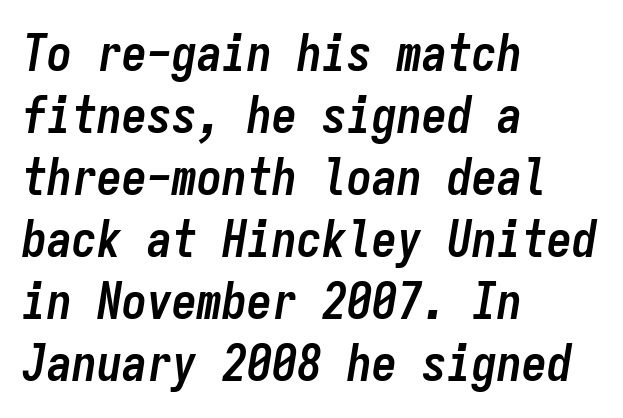
{"italic": "yes", "lean": "right", "slant_degrees": 9, "bold": "yes", "weight": "semibold", "width": "condensed", "stroke_contrast": "low", "x_height": "medium", "monospaced": "yes", "underline": "no", "align": "left", "line_spacing_ratio": 1.24, "letter_spacing": "normal", "letter_spacing_em": 0.0, "glyph_px": 50}
